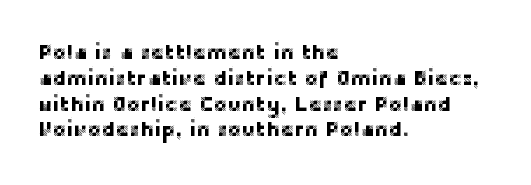
The image shows 21 px text type, upright; set left-aligned, line spacing 1.23x, normal letter spacing, not underlined.
